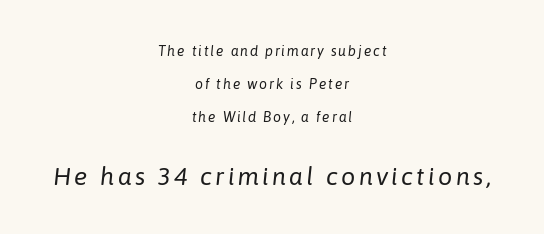
Q: Is the text bold? A: No.
Q: Is the text italic (slanted)? A: Yes, it leans right by about 6 degrees.
Q: Is the text underlined? A: No.
Q: How is the paragraph aligned? A: Centered.
Q: Is the spacing between lines tight, normal or loose? A: Loose.
Q: Which block of text is set in a larger size, the first (top) or the second (bottom)? A: The second (bottom) one.
